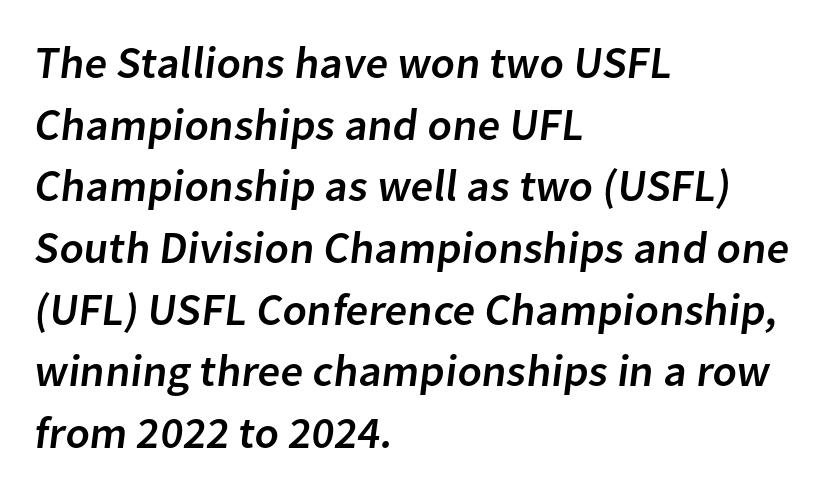
The image shows 45 px sans-serif type; set left-aligned, normal line spacing (1.37x), normal letter spacing, not underlined; low stroke contrast and a medium x-height.
